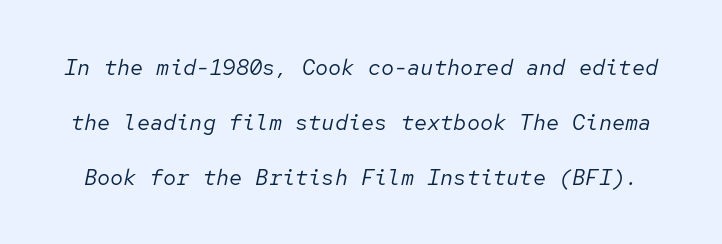
The image shows 22 px text type, italic (leaning right); set loose line spacing (2.5x), normal letter spacing, not underlined.
